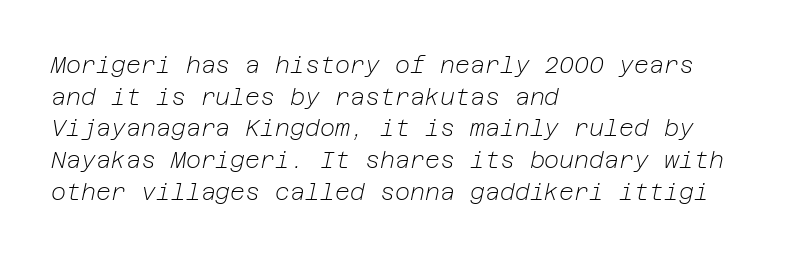
The image shows 23 px text type, italic (leaning right); set left-aligned, normal line spacing (1.38x), normal letter spacing, not underlined.
